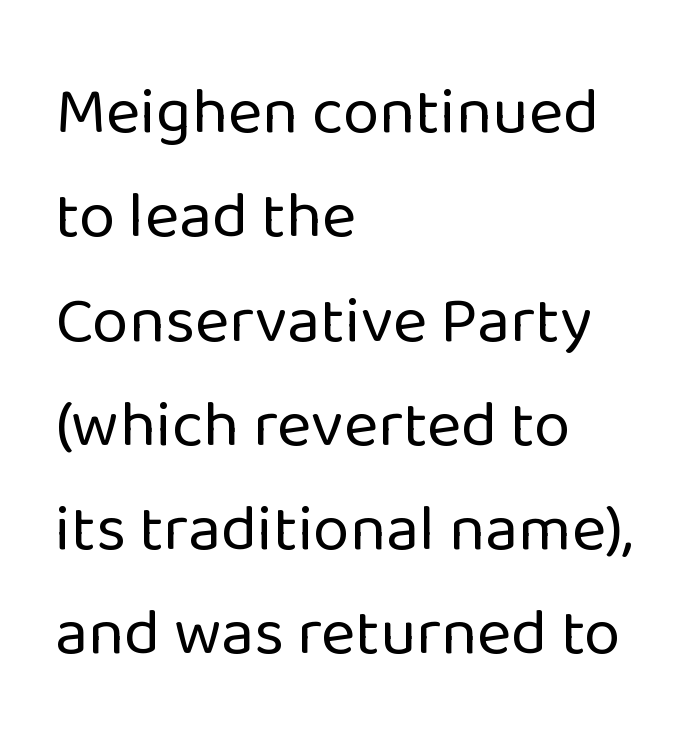
The text was rendered using a sans face with plain stroke endings. Weight: regular or lighter. The letters stand upright; this is a roman face. The compositor pushed each line to the left boundary. These lines keep a tight, regular rhythm from letter to letter.
